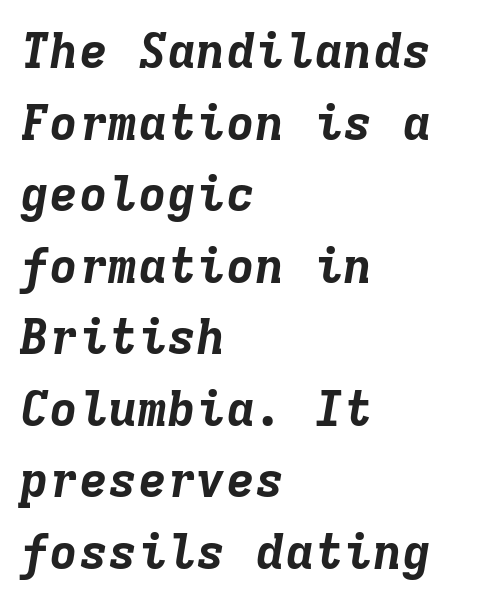
The image shows 49 px bold type, italic (leaning right), monospaced; set left-aligned, normal line spacing (1.46x), normal letter spacing, not underlined; low stroke contrast and a medium x-height.
